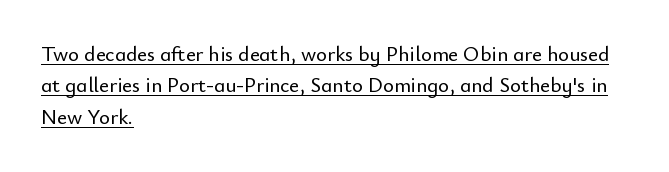
The image shows 21 px text type, upright; set left-aligned, normal line spacing (1.49x), normal letter spacing, underlined.
